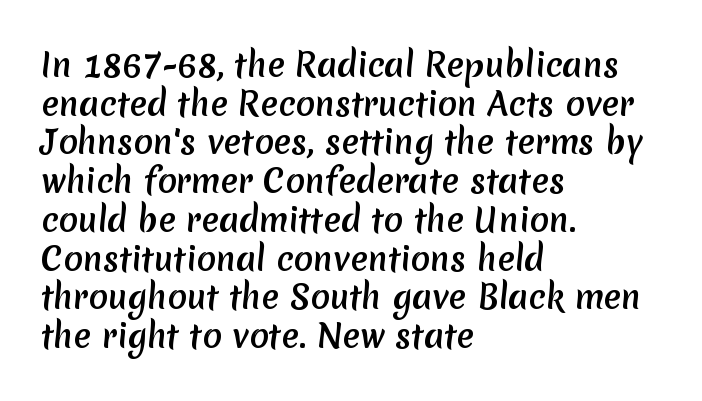
{"serif": "no", "width": "normal", "stroke_contrast": "medium", "x_height": "medium", "monospaced": "no", "underline": "no", "align": "left", "line_spacing_ratio": 1.21, "letter_spacing": "normal", "letter_spacing_em": 0.0, "glyph_px": 32}
